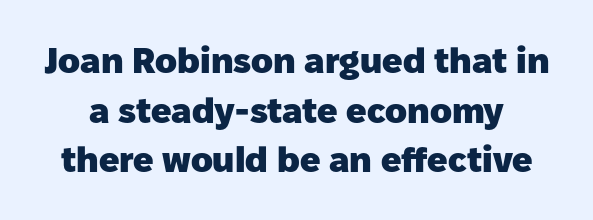
{"serif": "no", "italic": "no", "bold": "yes", "weight": "heavy", "width": "normal", "stroke_contrast": "low", "x_height": "medium", "monospaced": "no", "underline": "no", "line_spacing": "normal", "line_spacing_ratio": 1.38, "letter_spacing": "normal", "letter_spacing_em": 0.0, "glyph_px": 36}
